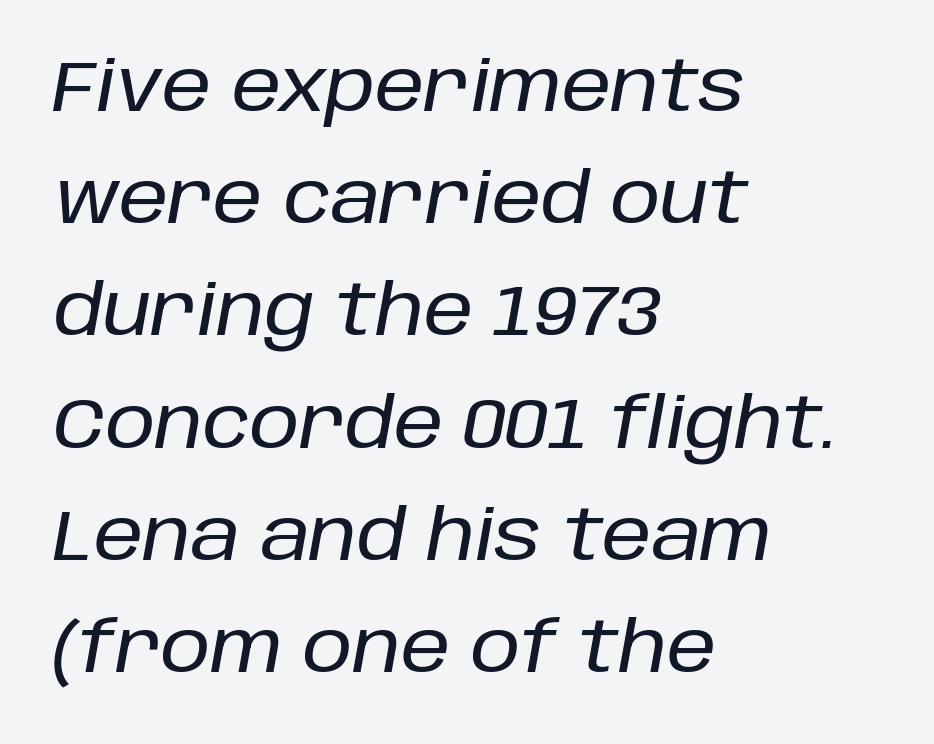
{"italic": "yes", "lean": "right", "slant_degrees": 10, "width": "normal", "stroke_contrast": "low", "x_height": "large", "monospaced": "no", "underline": "no", "align": "left", "line_spacing": "normal", "line_spacing_ratio": 1.58, "letter_spacing": "normal", "letter_spacing_em": 0.0, "glyph_px": 71}
